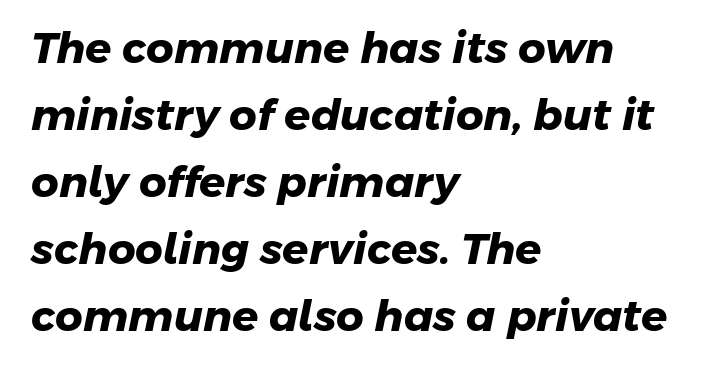
Descenders are the only things crossing below the line. These lines stack with their left ends in a neat column. The rendering uses a bold face; every stroke is thick and dark. Evenly set lines give the paragraph a standard silhouette.
